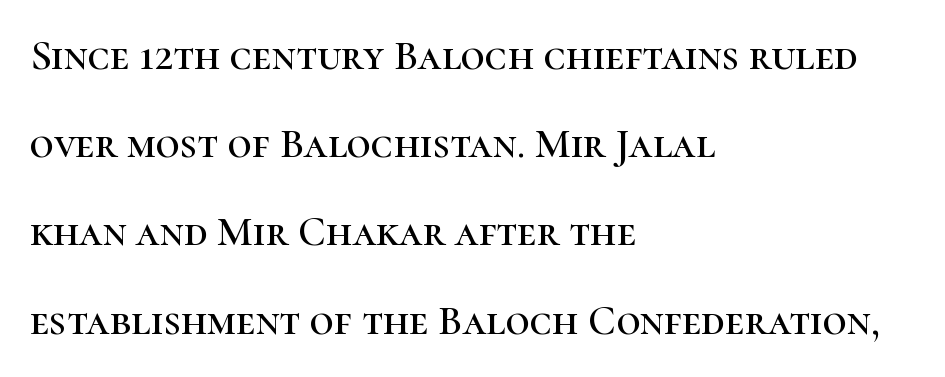
The gap between lines stays unmarked. The typeface chosen for these lines features serifs. The rendering uses natural spacing where letterforms have individual widths. Nothing unusual about the tracking: characters are spaced as the font intends.
